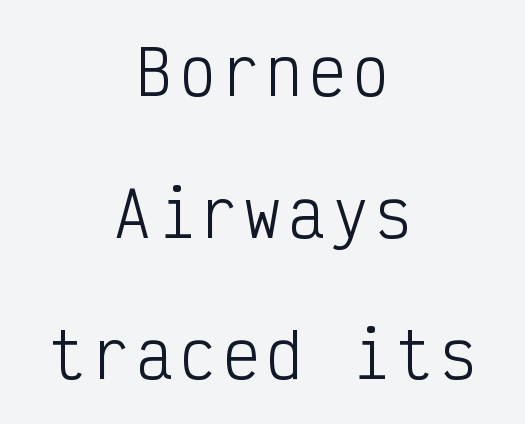
Q: Is the text bold? A: No.
Q: Is the text italic (slanted)? A: No, it is upright.
Q: Is the typeface a serif or a sans-serif typeface? A: Sans-serif.
Q: Is the text underlined? A: No.
Q: How is the paragraph aligned? A: Centered.
Q: Is the spacing between lines tight, normal or loose? A: Loose.
Q: Width (condensed, normal, or wide)? A: Condensed.
Q: Stroke contrast? A: Low.
Q: x-height? A: Medium.
Q: Monospaced? A: Yes.
